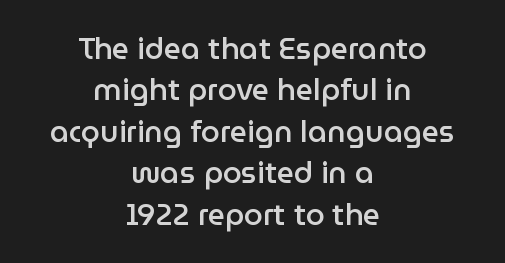
{"serif": "no", "italic": "no", "bold": "semi", "weight": "semibold", "width": "normal", "stroke_contrast": "low", "x_height": "medium", "monospaced": "no", "underline": "no", "align": "center", "line_spacing": "normal", "line_spacing_ratio": 1.38, "letter_spacing": "normal", "letter_spacing_em": 0.0, "glyph_px": 30}
